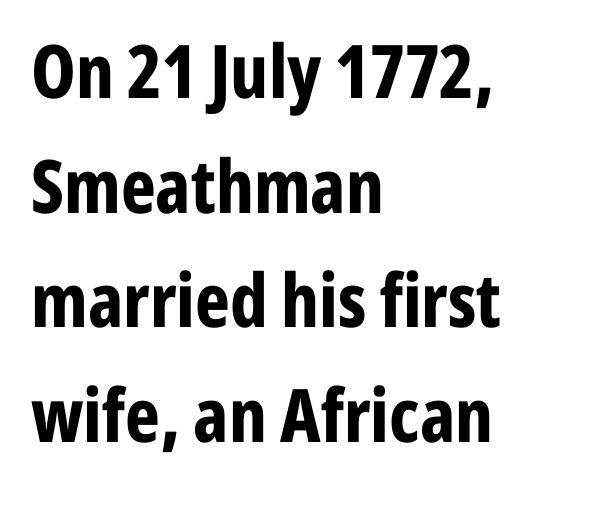
{"serif": "no", "italic": "no", "bold": "yes", "weight": "bold", "width": "condensed", "stroke_contrast": "low", "x_height": "medium", "monospaced": "no", "underline": "no", "align": "left", "line_spacing": "normal", "line_spacing_ratio": 1.55, "letter_spacing": "normal", "letter_spacing_em": 0.0, "glyph_px": 74}
